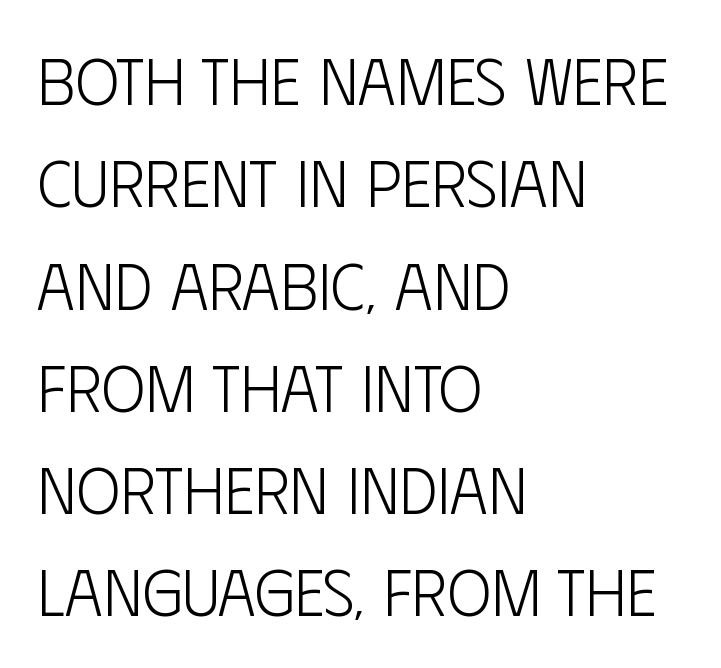
{"serif": "no", "italic": "no", "bold": "no", "weight": "light", "width": "condensed", "stroke_contrast": "low", "x_height": "large", "monospaced": "no", "underline": "no", "align": "left", "line_spacing": "normal", "line_spacing_ratio": 1.55, "letter_spacing": "normal", "letter_spacing_em": 0.0, "glyph_px": 66}
